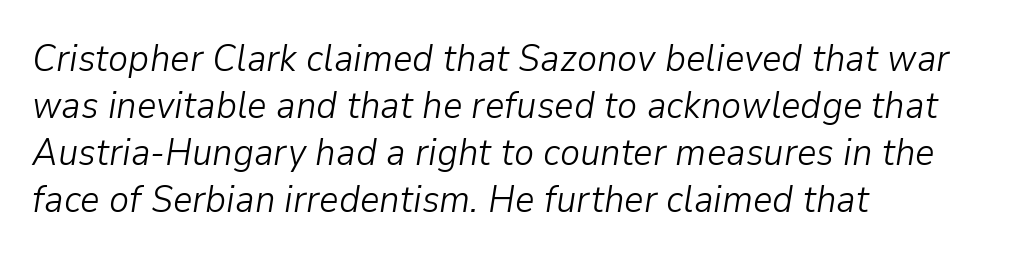
The image shows 38 px light type, italic (leaning right); set left-aligned, line spacing 1.24x, normal letter spacing, not underlined; low stroke contrast and a medium x-height.
